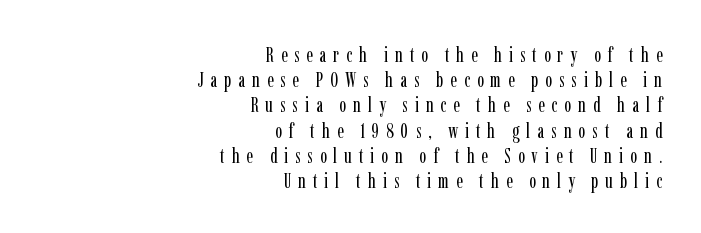
{"italic": "no", "bold": "no", "underline": "no", "align": "right", "line_spacing_ratio": 1.2, "letter_spacing": "wide", "letter_spacing_em": 0.32, "glyph_px": 21}
